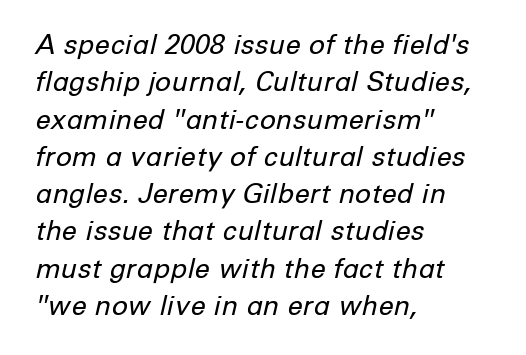
The image shows 27 px text type, italic (leaning right); set left-aligned, normal line spacing (1.38x), normal letter spacing, not underlined.
